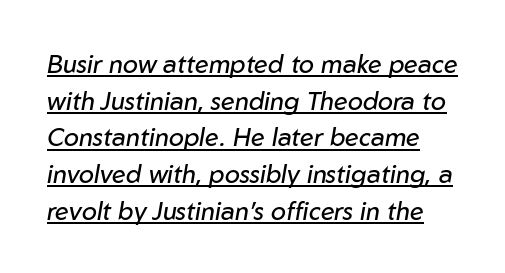
A typesetter would call this leading conventional body-copy spacing. Letter spacing: default. What decoration does the sample have? An underline. This sample uses an oblique cut, with every glyph tilted off the vertical.
